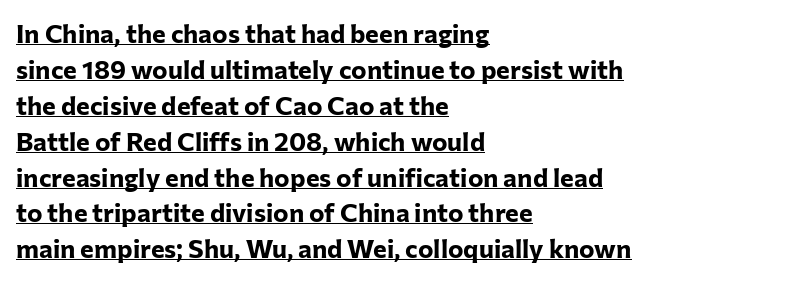
Q: Is the text bold? A: Yes.
Q: Is the text italic (slanted)? A: No, it is upright.
Q: Is the text underlined? A: Yes.
Q: How is the paragraph aligned? A: Left-aligned.
Q: Is the spacing between letters normal or unusually wide? A: Normal.
Q: Is the spacing between lines tight, normal or loose? A: Normal.
